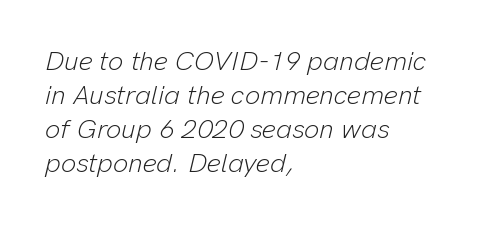
The image shows 27 px text type, italic (leaning right); set left-aligned, normal line spacing (1.26x), normal letter spacing, not underlined.
